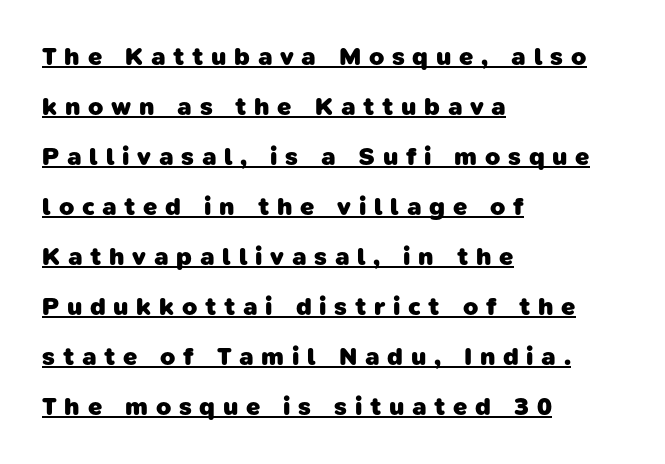
Horizontally, the lines are justified to the leading edge only. Honestly, the rows look like they've been pulled way apart. Check the space under the baseline: a stroke is drawn there. You could only call the tracking loose — the letters float apart. Summary of weight: heavy, a full bold.
